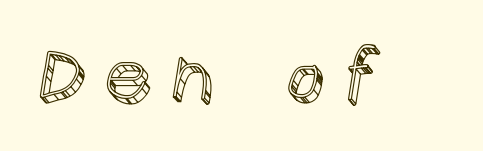
Q: Is the text italic (slanted)? A: Yes.
Q: Is the text underlined? A: No.
Q: Is the spacing between letters normal or unusually wide? A: Unusually wide.
Q: Width (condensed, normal, or wide)? A: Normal.
Q: x-height? A: Large.
Q: Monospaced? A: No.
